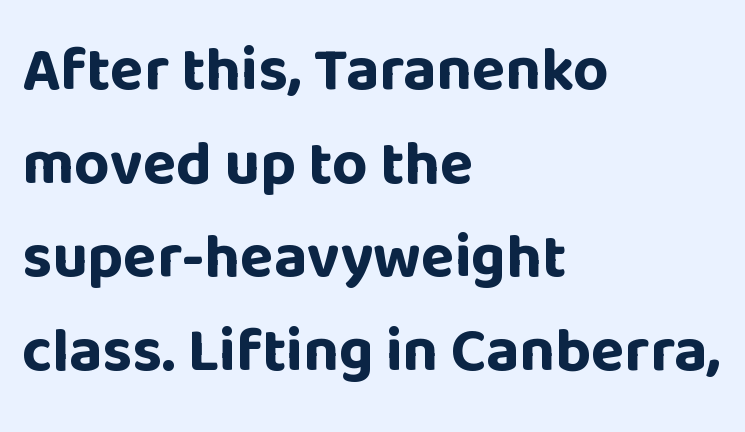
Q: Is the text bold? A: Yes.
Q: Is the text italic (slanted)? A: No, it is upright.
Q: Is the typeface a serif or a sans-serif typeface? A: Sans-serif.
Q: Is the text underlined? A: No.
Q: How is the paragraph aligned? A: Left-aligned.
Q: Is the spacing between letters normal or unusually wide? A: Normal.
Q: Is the spacing between lines tight, normal or loose? A: Normal.
Q: Width (condensed, normal, or wide)? A: Normal.
Q: Stroke contrast? A: Low.
Q: x-height? A: Large.
Q: Monospaced? A: No.
